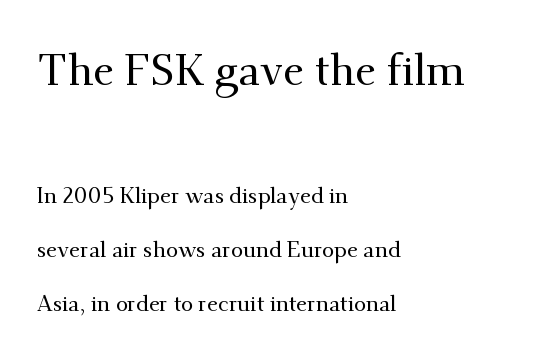
Looks like regular typesetting: each glyph gets only the width it needs. The rendering shows small feet on the letterforms — a serif design. Reading top to bottom, the characters get smaller at the block break. All the whitespace from short lines collects on the right. Rendered with straight, roman letterforms. Is there much room between lines? Yes — plenty of vertical air separates them.
